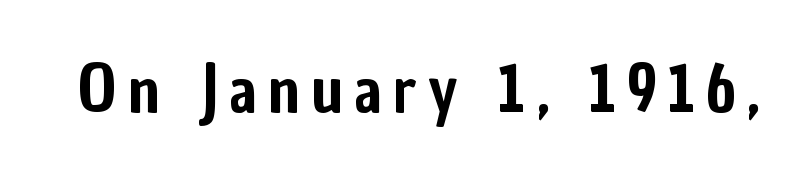
Q: Is the text italic (slanted)? A: No, it is upright.
Q: Is the typeface a serif or a sans-serif typeface? A: Sans-serif.
Q: Is the text underlined? A: No.
Q: Width (condensed, normal, or wide)? A: Condensed.
Q: Stroke contrast? A: Low.
Q: x-height? A: Medium.
Q: Monospaced? A: No.
